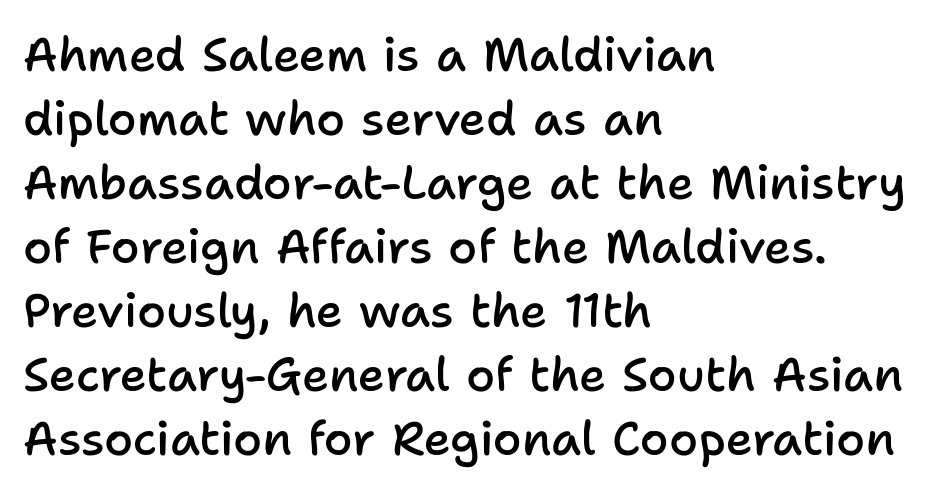
Q: Is the text bold? A: Semi-bold.
Q: Is the text italic (slanted)? A: No, it is upright.
Q: Is the typeface a serif or a sans-serif typeface? A: Sans-serif.
Q: Is the text underlined? A: No.
Q: How is the paragraph aligned? A: Left-aligned.
Q: Is the spacing between letters normal or unusually wide? A: Normal.
Q: Is the spacing between lines tight, normal or loose? A: Normal.
Q: Width (condensed, normal, or wide)? A: Normal.
Q: Stroke contrast? A: Low.
Q: x-height? A: Medium.
Q: Monospaced? A: No.
